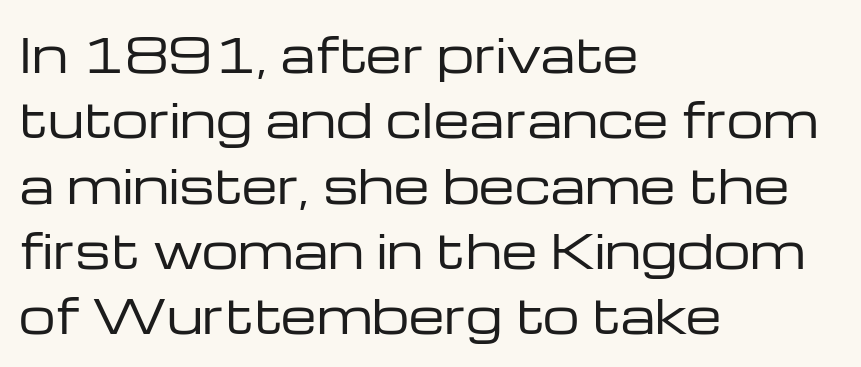
Vertical stems look standard width or narrower in stroke. Each letter keeps its own natural width here, so spacing adapts to shape. This sample uses plain, unmodified letter spacing. Every row of glyphs begins at an identical x-position on the left. Check where the strokes stop: nothing finishes them off — pure sans. Regular leading.
